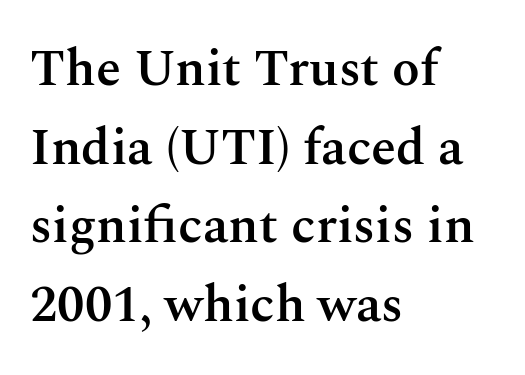
{"serif": "yes", "italic": "no", "bold": "semi", "weight": "semibold", "width": "normal", "stroke_contrast": "medium", "x_height": "medium", "monospaced": "no", "underline": "no", "align": "left", "line_spacing": "normal", "line_spacing_ratio": 1.54, "letter_spacing": "normal", "letter_spacing_em": 0.0, "glyph_px": 51}
